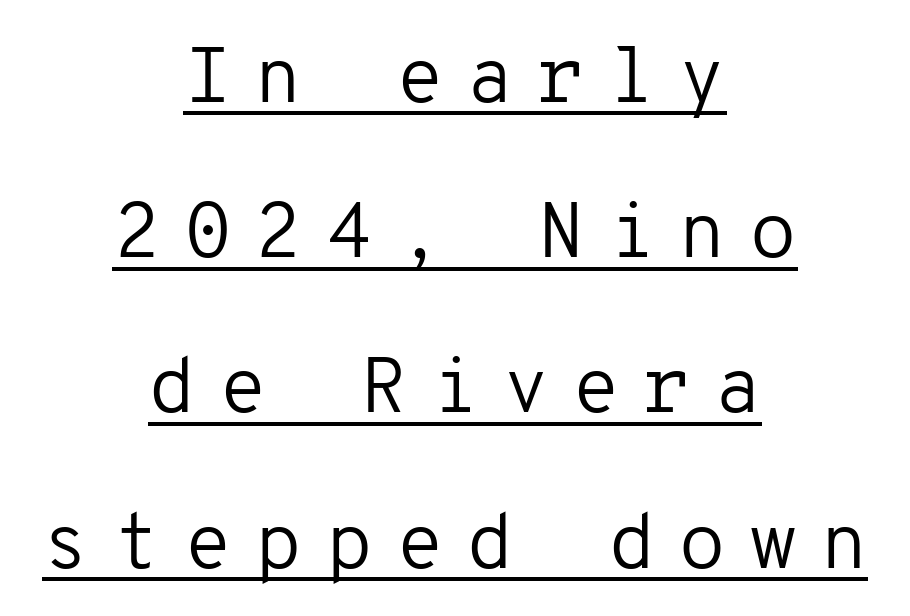
{"serif": "no", "italic": "no", "bold": "no", "weight": "regular", "width": "normal", "stroke_contrast": "low", "x_height": "medium", "monospaced": "yes", "underline": "yes", "align": "center", "line_spacing": "loose", "line_spacing_ratio": 1.99, "letter_spacing": "wide", "letter_spacing_em": 0.29, "glyph_px": 78}
